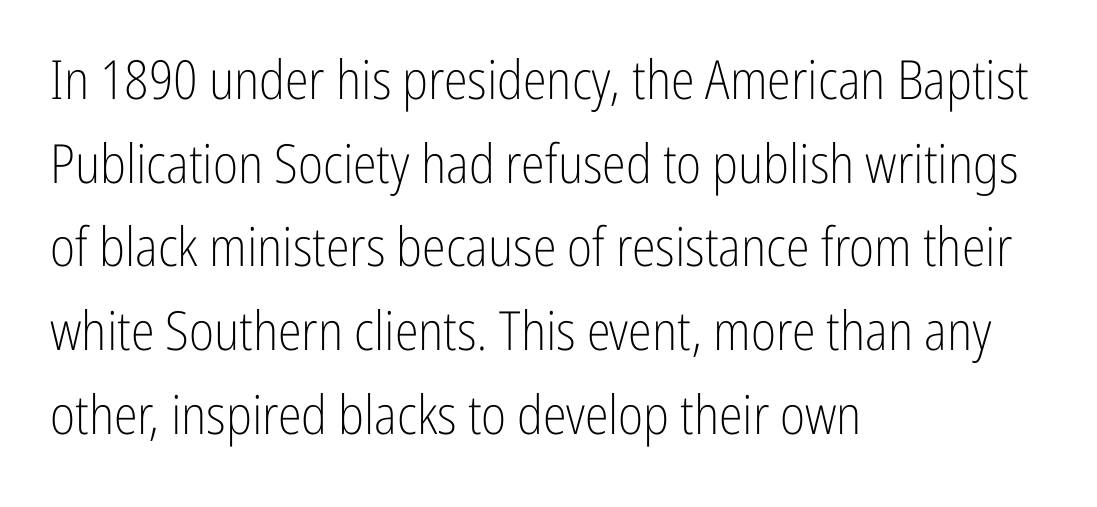
The image shows 54 px light, condensed sans-serif type, upright; set left-aligned, normal line spacing (1.55x), normal letter spacing, not underlined; low stroke contrast and a medium x-height.
